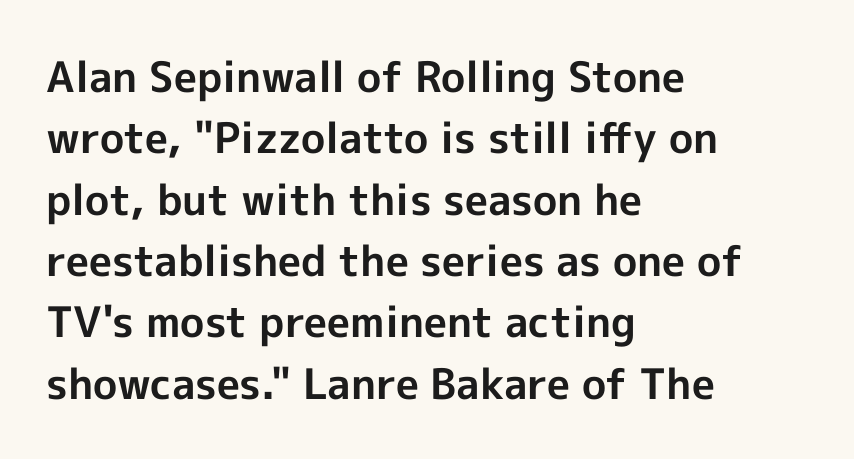
{"serif": "no", "italic": "no", "bold": "yes", "weight": "bold", "width": "normal", "x_height": "medium", "monospaced": "no", "underline": "no", "align": "left", "line_spacing": "normal", "line_spacing_ratio": 1.46, "letter_spacing": "normal", "letter_spacing_em": 0.0, "glyph_px": 42}
